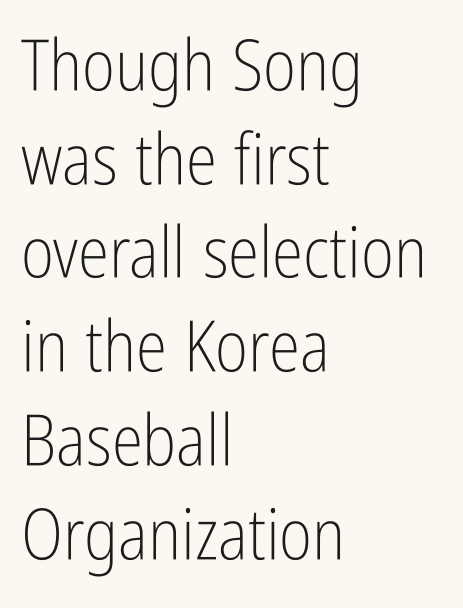
The image shows 71 px light, condensed sans-serif type, upright; set left-aligned, normal line spacing (1.32x), normal letter spacing, not underlined; low stroke contrast and a medium x-height.
